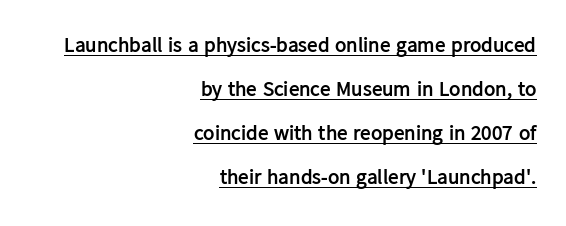
Q: Is the text bold? A: Yes.
Q: Is the text italic (slanted)? A: No, it is upright.
Q: Is the text underlined? A: Yes.
Q: How is the paragraph aligned? A: Right-aligned.
Q: Is the spacing between letters normal or unusually wide? A: Normal.
Q: Is the spacing between lines tight, normal or loose? A: Loose.
